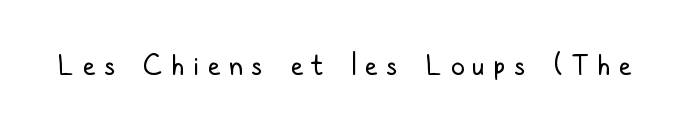
The image shows 27 px text type, upright; set unusually wide letter spacing (+0.33 em), not underlined.
